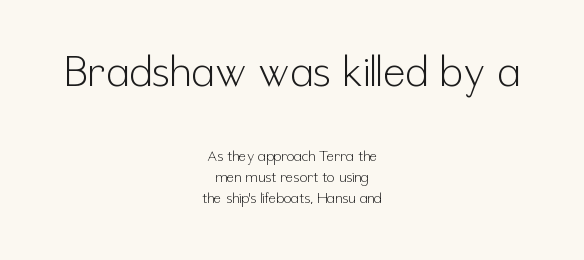
Varying glyph widths throughout — classic text-font behaviour. Leading: standard. Is the lower block the larger one? No — the upper block carries the bigger type. The strokes are not fattened; the text isn't bold. The letters stand upright; this is a roman face. Default kerning and tracking; the words read as compact shapes.
